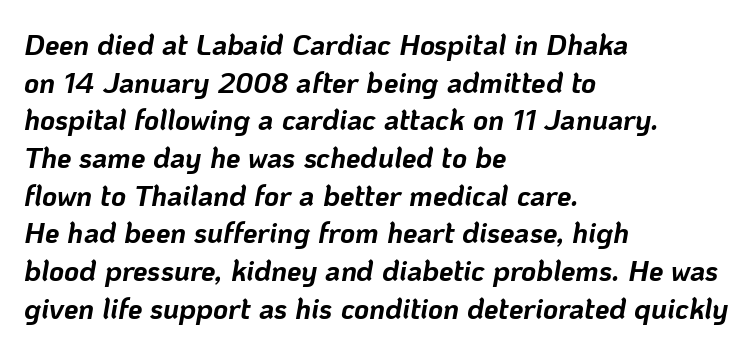
The image shows 29 px bold type, italic (leaning right); set left-aligned, normal line spacing (1.3x), normal letter spacing, not underlined; low stroke contrast and a medium x-height.
